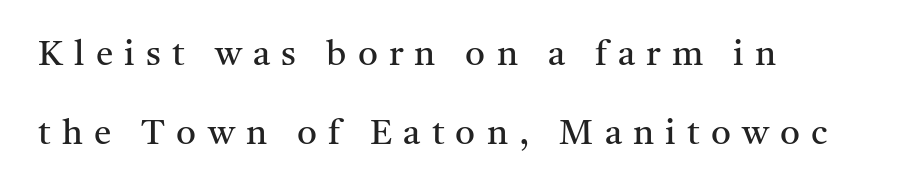
Q: Is the text bold? A: No.
Q: Is the text italic (slanted)? A: No, it is upright.
Q: Is the typeface a serif or a sans-serif typeface? A: Serif.
Q: Is the text underlined? A: No.
Q: How is the paragraph aligned? A: Left-aligned.
Q: Is the spacing between letters normal or unusually wide? A: Unusually wide.
Q: Is the spacing between lines tight, normal or loose? A: Loose.
Q: Width (condensed, normal, or wide)? A: Normal.
Q: Stroke contrast? A: Medium.
Q: x-height? A: Medium.
Q: Monospaced? A: No.
